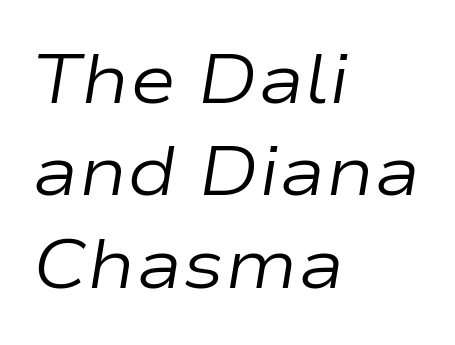
Looking at the ascenders, they clearly lean. The space directly below the letters is spotless. Think of a printed novel: that variable character pitch is what you see here. The face used here is rendered with its standard letterfit.
